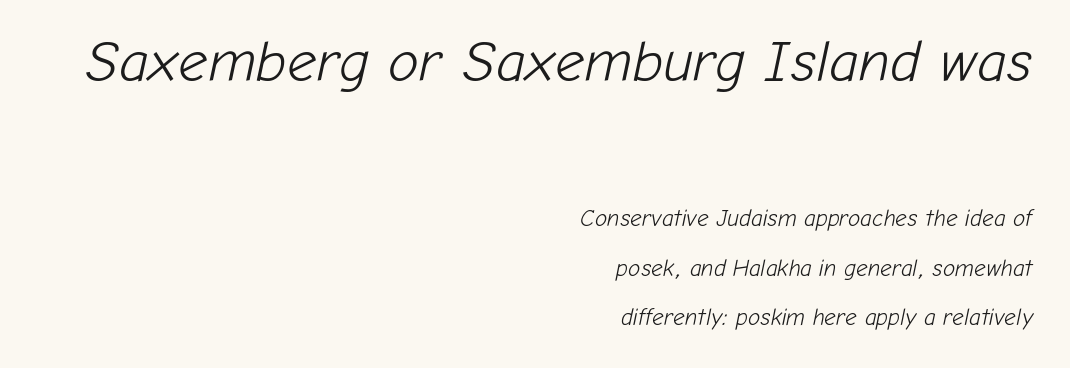
The image shows 58 px light type, italic (leaning right); set right-aligned, loose line spacing (2.15x), normal letter spacing, not underlined; the first (top) block is 2.52x larger; low stroke contrast and a medium x-height.
